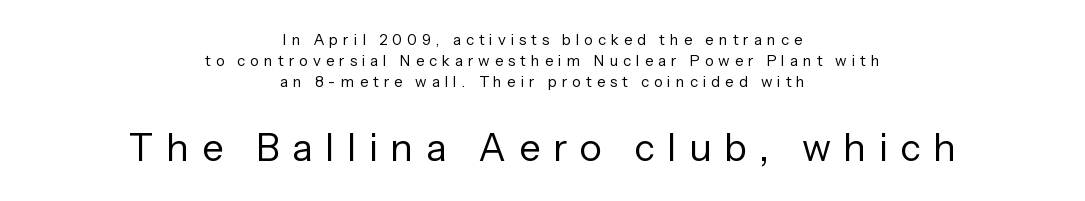
The image shows 38 px regular-weight sans-serif type, upright; set centered, normal line spacing (1.41x), unusually wide letter spacing (+0.33 em), not underlined; the second (bottom) block is 2.53x larger; low stroke contrast and a medium x-height.
